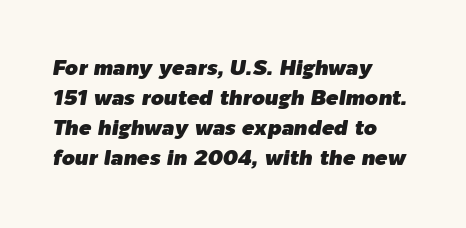
Tracking value appears to be zero — textbook default spacing. What's the leading like? Ordinary, nothing unusual. Just letters on the line, the space beneath them empty. Italic: yes, the glyphs are oblique. Where is the straight margin? On the left.
